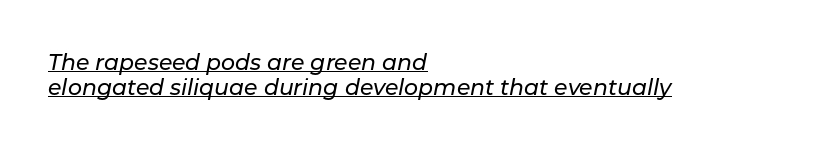
Q: Is the text italic (slanted)? A: Yes, it leans right by about 11 degrees.
Q: Is the text underlined? A: Yes.
Q: How is the paragraph aligned? A: Left-aligned.
Q: Is the spacing between letters normal or unusually wide? A: Normal.
Q: Is the spacing between lines tight, normal or loose? A: Tight.
